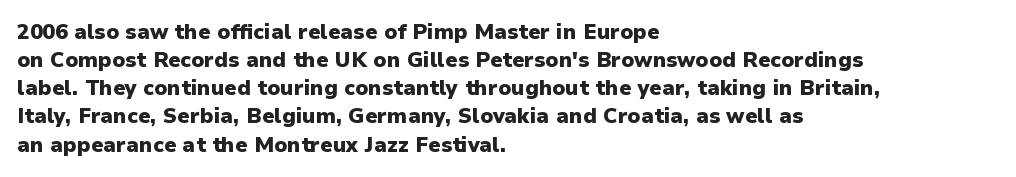
Anything drawn beneath the words? Only blank space. Evenly set lines give the paragraph a standard silhouette. In CSS terms this would be text-align: left. The font's upright variant was chosen for this text. Strokes here are thick enough to call this a true bold.
